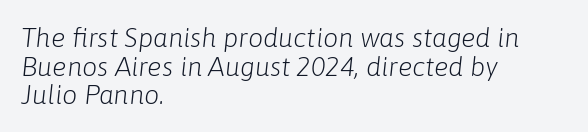
Successive baselines arrive quickly, one right under another. Observe the ordinary spacing: letters are neighbours, not strangers. Every character sits at an angle, as italics do. Anything drawn beneath the words? Only blank space. Is the block centered? No — it sits flush against the left margin.
